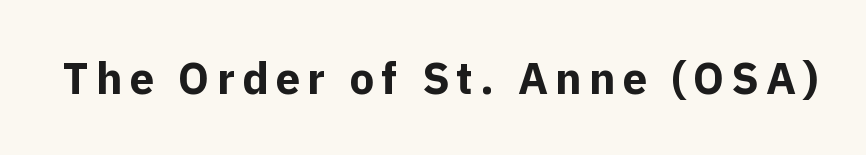
Q: Is the text bold? A: Yes.
Q: Is the text italic (slanted)? A: No, it is upright.
Q: Is the typeface a serif or a sans-serif typeface? A: Sans-serif.
Q: Is the text underlined? A: No.
Q: Width (condensed, normal, or wide)? A: Normal.
Q: x-height? A: Medium.
Q: Monospaced? A: No.
